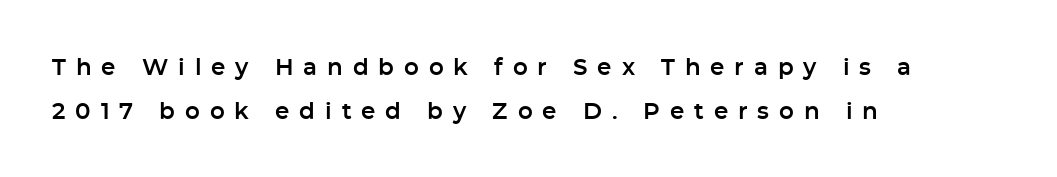
Q: Is the text italic (slanted)? A: No, it is upright.
Q: Is the text underlined? A: No.
Q: How is the paragraph aligned? A: Left-aligned.
Q: Is the spacing between letters normal or unusually wide? A: Unusually wide.
Q: Is the spacing between lines tight, normal or loose? A: Loose.
